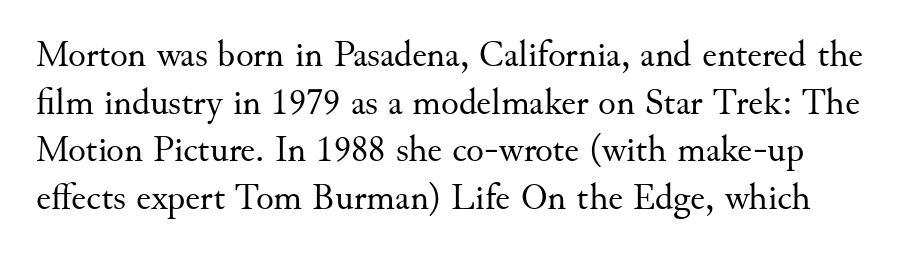
The image shows 37 px regular-weight serif type, upright; set normal line spacing (1.29x), normal letter spacing, not underlined; medium stroke contrast and a small x-height.
